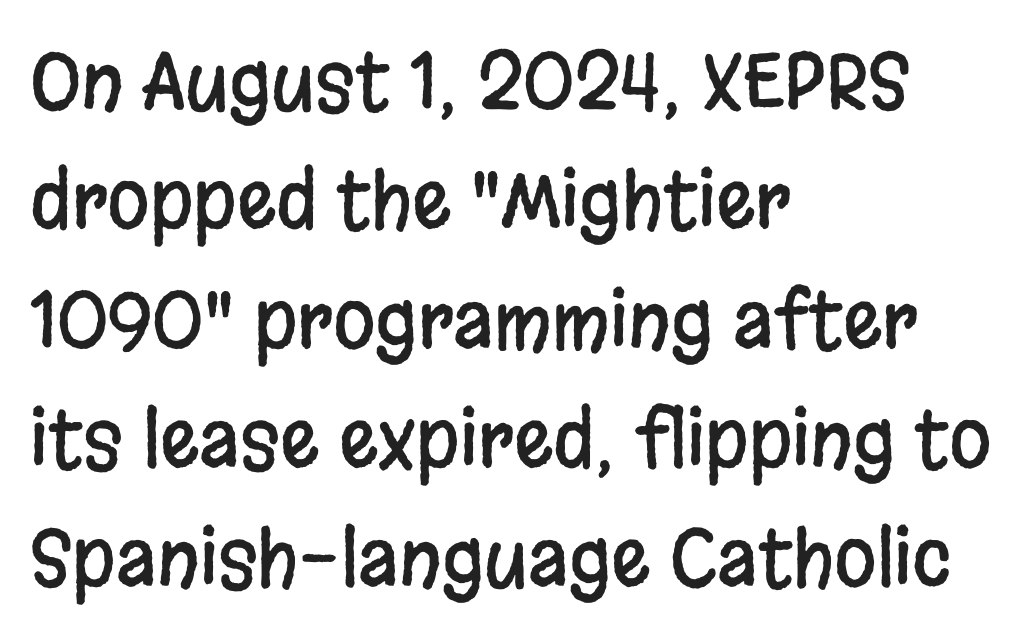
{"serif": "no", "italic": "no", "width": "condensed", "stroke_contrast": "low", "x_height": "large", "monospaced": "no", "underline": "no", "align": "left", "line_spacing": "normal", "line_spacing_ratio": 1.55, "letter_spacing": "normal", "letter_spacing_em": 0.0, "glyph_px": 77}
